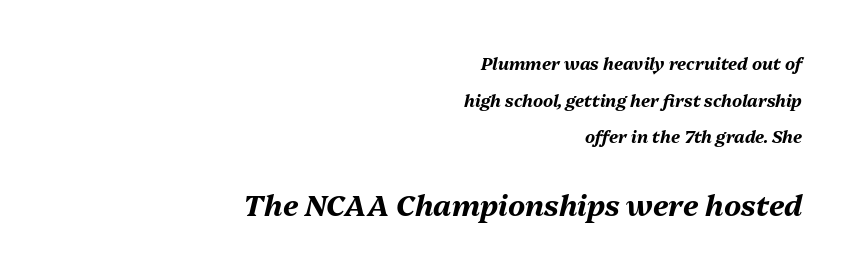
{"italic": "yes", "lean": "right", "slant_degrees": 13, "bold": "yes", "weight": "bold", "width": "normal", "stroke_contrast": "medium", "x_height": "medium", "monospaced": "no", "underline": "no", "align": "right", "line_spacing": "loose", "line_spacing_ratio": 2.15, "letter_spacing": "normal", "letter_spacing_em": 0.0, "larger_block": "second", "size_ratio": 1.71, "glyph_px": 29}
